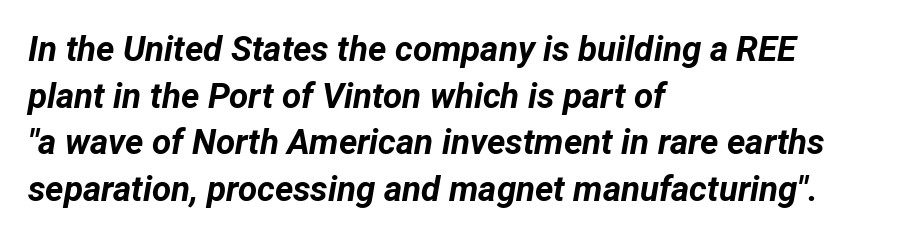
The image shows 35 px bold type, italic (leaning right); set left-aligned, normal line spacing (1.33x), normal letter spacing, not underlined; low stroke contrast and a medium x-height.
